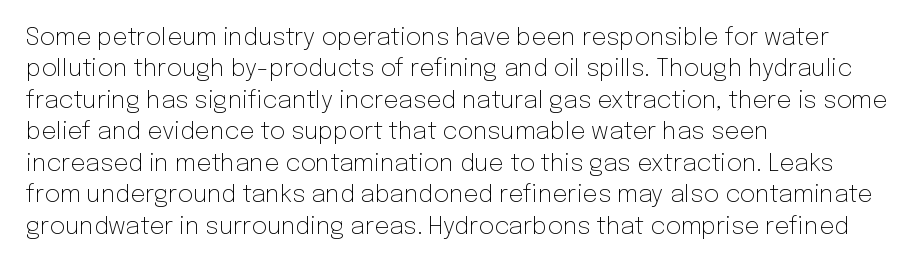
Q: Is the text bold? A: No.
Q: Is the text italic (slanted)? A: No, it is upright.
Q: Is the text underlined? A: No.
Q: How is the paragraph aligned? A: Left-aligned.
Q: Is the spacing between letters normal or unusually wide? A: Normal.
Q: Is the spacing between lines tight, normal or loose? A: Normal.
